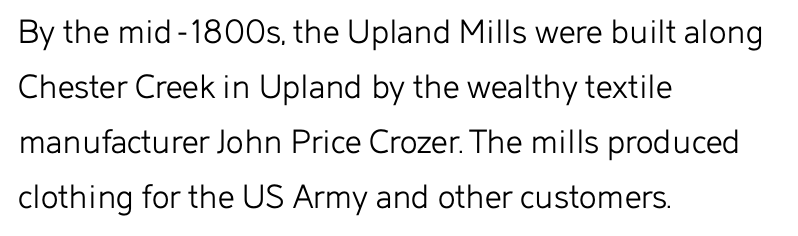
If you drew a ruler down the left edge, every line would touch it. Tracking here is standard; glyphs follow each other at the usual distance. Is there any slant? The stems are plumb. If you measured baseline to baseline, you'd find a middling distance.
